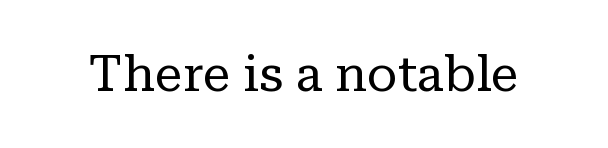
Classification — serif. You can tell it's not italic because the verticals are truly vertical. The letters advance in unequal steps, a hallmark of proportional type. Summary of weight: not heavy and not bold. Rule under the text: the space is simply empty. A typesetter would call this zero additional tracking.
